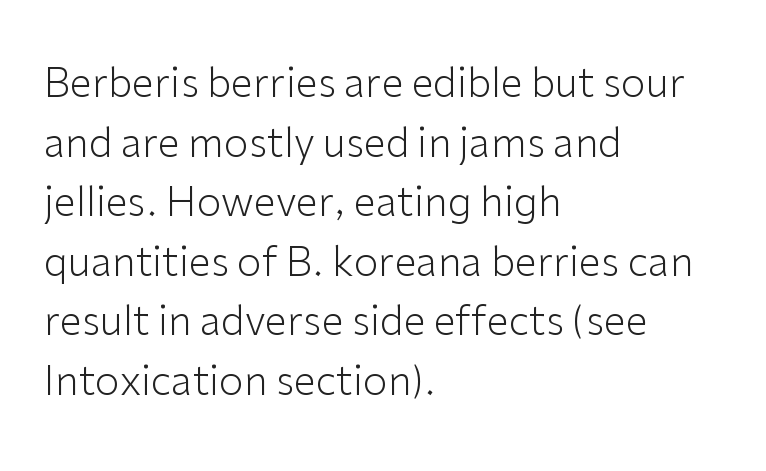
{"serif": "no", "italic": "no", "bold": "no", "weight": "light", "width": "normal", "stroke_contrast": "low", "x_height": "medium", "monospaced": "no", "underline": "no", "align": "left", "line_spacing": "normal", "line_spacing_ratio": 1.49, "letter_spacing": "normal", "letter_spacing_em": 0.0, "glyph_px": 40}
